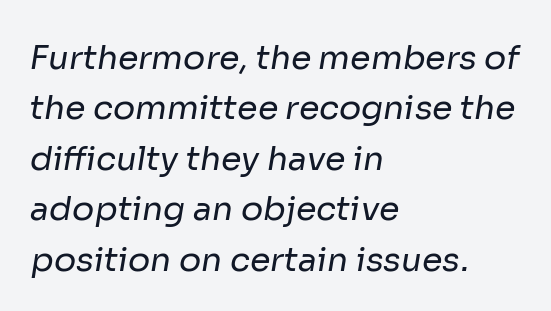
Typographically, this falls in the sans-serif category. Whoever set this chose a conventional vertical rhythm. Glance below the letters and you will spot only blank space. The rendering anchors every line to the left-hand side.
